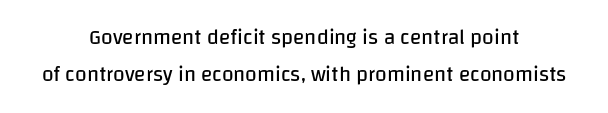
The image shows 21 px text type, upright; set centered, line spacing 1.77x, normal letter spacing, not underlined.
